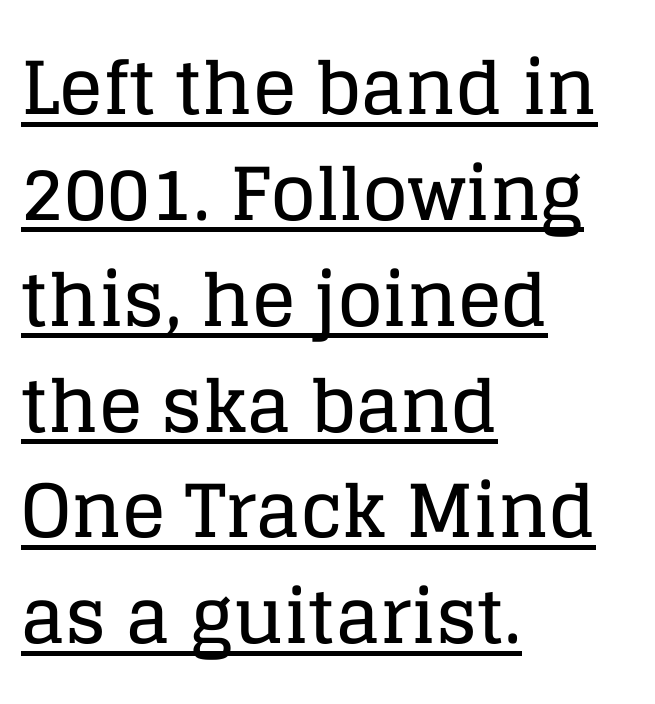
Q: Is the text italic (slanted)? A: No, it is upright.
Q: Is the typeface a serif or a sans-serif typeface? A: Serif.
Q: Is the text underlined? A: Yes.
Q: How is the paragraph aligned? A: Left-aligned.
Q: Is the spacing between letters normal or unusually wide? A: Normal.
Q: Is the spacing between lines tight, normal or loose? A: Normal.
Q: Width (condensed, normal, or wide)? A: Normal.
Q: Stroke contrast? A: Low.
Q: x-height? A: Large.
Q: Monospaced? A: No.
